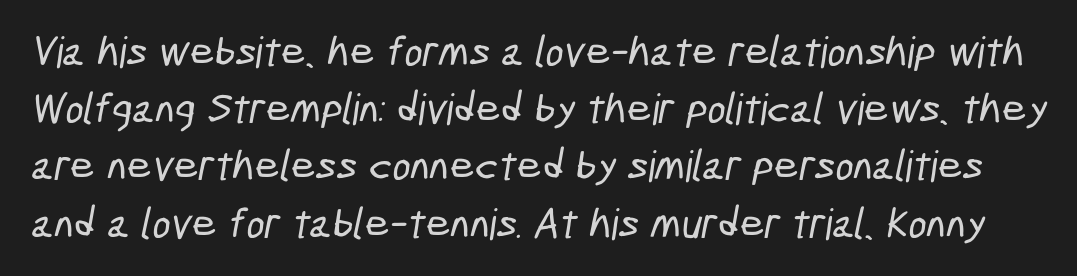
The image shows 43 px condensed sans-serif type; set normal line spacing (1.33x), normal letter spacing, not underlined; low stroke contrast and a medium x-height.
